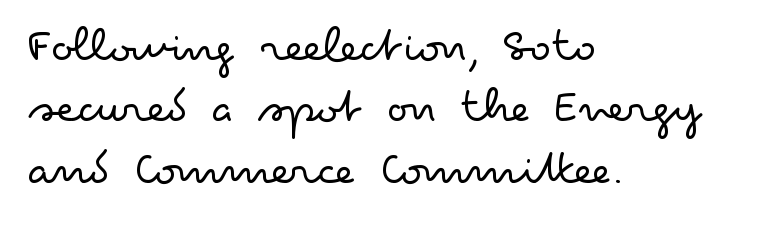
Q: Is the text bold? A: No.
Q: Is the text italic (slanted)? A: No, it is upright.
Q: Is the typeface a serif or a sans-serif typeface? A: Sans-serif.
Q: Is the text underlined? A: No.
Q: How is the paragraph aligned? A: Left-aligned.
Q: Is the spacing between letters normal or unusually wide? A: Normal.
Q: Width (condensed, normal, or wide)? A: Wide.
Q: Stroke contrast? A: Low.
Q: x-height? A: Small.
Q: Monospaced? A: No.
